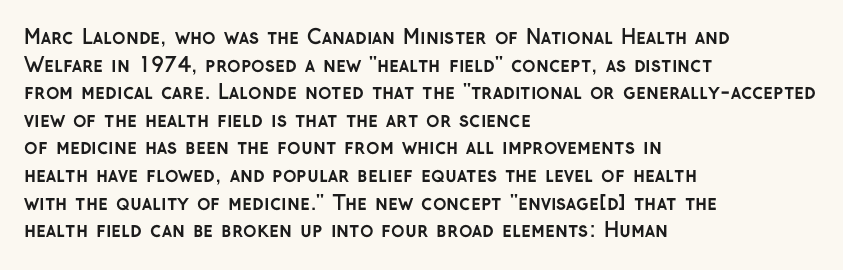
Is the letter spacing exaggerated? No — it looks like the ordinary default. Does the weight exceed regular? Yes, all the way to bold. Layout note: lines flush left. Notice how the stems are strictly vertical — no italics here.
